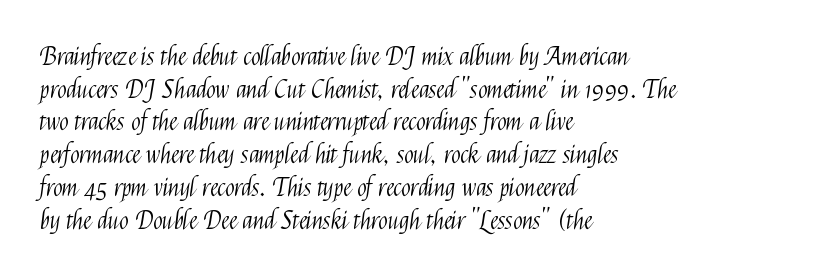
{"bold": "no", "underline": "no", "align": "left", "line_spacing": "normal", "line_spacing_ratio": 1.31, "letter_spacing": "normal", "letter_spacing_em": 0.0, "glyph_px": 25}
